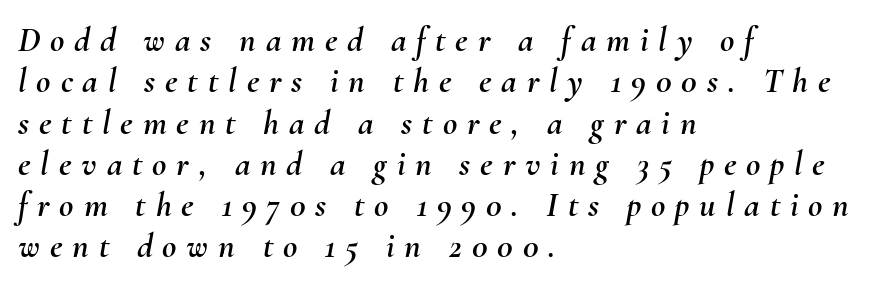
Q: Is the text italic (slanted)? A: Yes, it leans right by about 10 degrees.
Q: Is the text underlined? A: No.
Q: How is the paragraph aligned? A: Left-aligned.
Q: Is the spacing between letters normal or unusually wide? A: Unusually wide.
Q: Width (condensed, normal, or wide)? A: Normal.
Q: Stroke contrast? A: Medium.
Q: x-height? A: Small.
Q: Monospaced? A: No.
